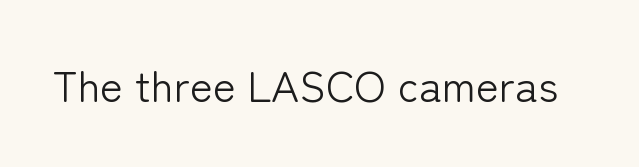
The lettering holds an erect, upright posture throughout. Summary of weight: not heavy and not bold. What stands out about the letter spacing? Nothing — it is the standard amount. The space beneath each line is pristine and unruled.
